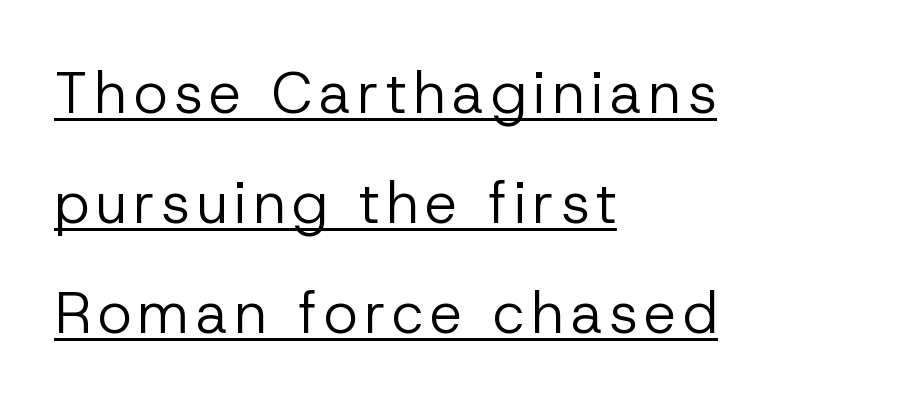
Q: Is the text bold? A: No.
Q: Is the text italic (slanted)? A: No, it is upright.
Q: Is the typeface a serif or a sans-serif typeface? A: Sans-serif.
Q: Is the text underlined? A: Yes.
Q: How is the paragraph aligned? A: Left-aligned.
Q: Is the spacing between lines tight, normal or loose? A: Loose.
Q: Width (condensed, normal, or wide)? A: Normal.
Q: Stroke contrast? A: Low.
Q: x-height? A: Medium.
Q: Monospaced? A: No.
